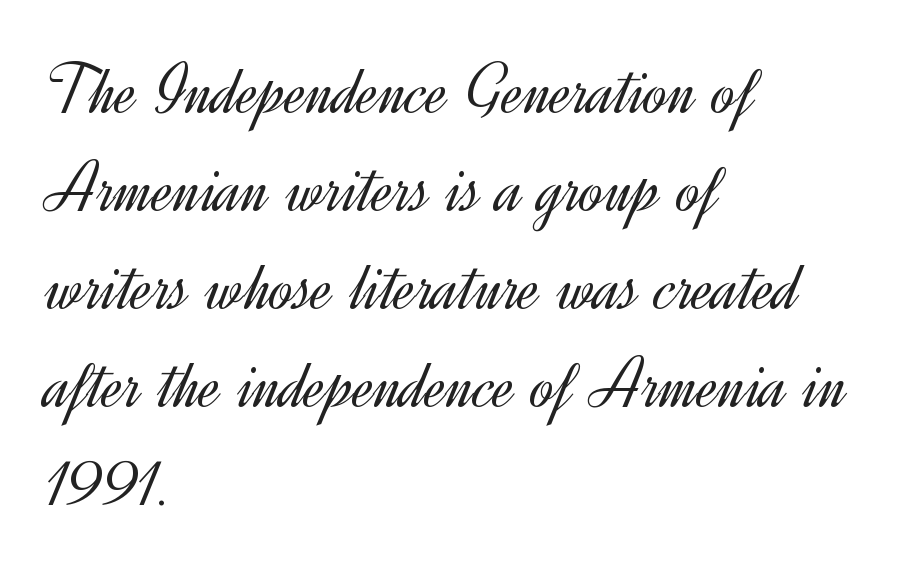
Stems here are at most as thick as an everyday book face. Quick note: underline off. The letters advance in unequal steps, a hallmark of proportional type. You could call the tracking neutral — neither tight nor loose.
